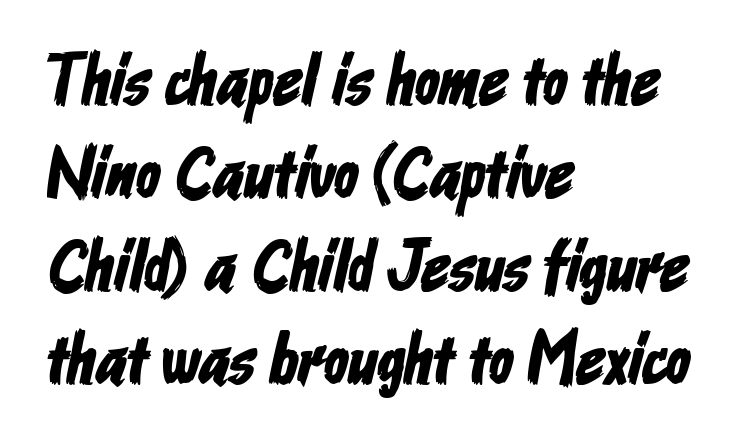
Q: Is the typeface a serif or a sans-serif typeface? A: Sans-serif.
Q: Is the text underlined? A: No.
Q: How is the paragraph aligned? A: Left-aligned.
Q: Is the spacing between letters normal or unusually wide? A: Normal.
Q: Is the spacing between lines tight, normal or loose? A: Normal.
Q: Width (condensed, normal, or wide)? A: Condensed.
Q: Stroke contrast? A: Low.
Q: x-height? A: Medium.
Q: Monospaced? A: No.
